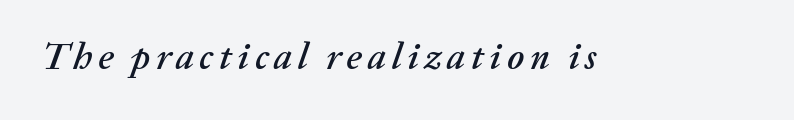
Q: Is the text italic (slanted)? A: Yes, it leans right by about 20 degrees.
Q: Is the text underlined? A: No.
Q: Width (condensed, normal, or wide)? A: Normal.
Q: Stroke contrast? A: Medium.
Q: x-height? A: Medium.
Q: Monospaced? A: No.
